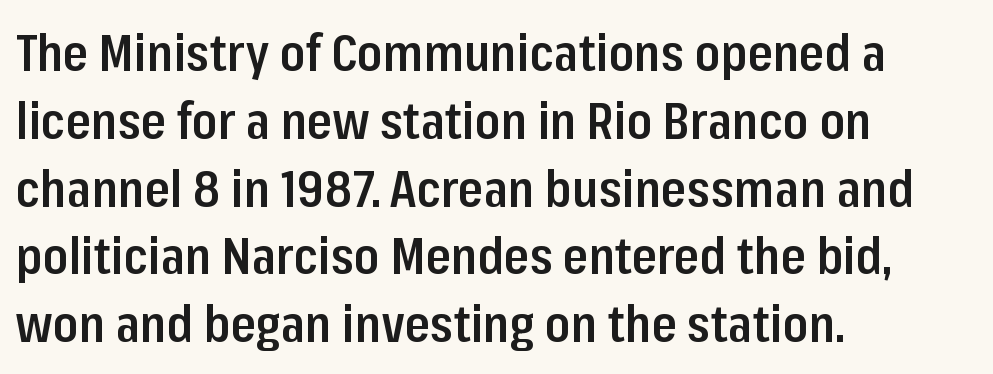
The image shows 51 px semibold, condensed sans-serif type, upright; set left-aligned, normal line spacing (1.33x), normal letter spacing, not underlined; low stroke contrast and a medium x-height.
